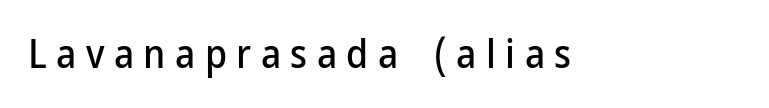
{"serif": "no", "italic": "no", "width": "normal", "stroke_contrast": "low", "x_height": "medium", "monospaced": "no", "underline": "no", "letter_spacing": "wide", "letter_spacing_em": 0.24, "glyph_px": 39}
